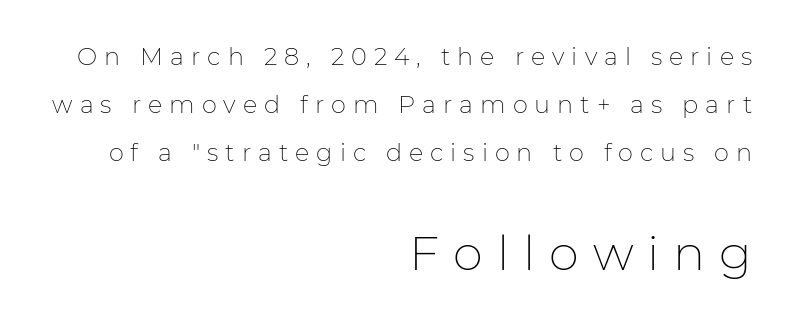
{"serif": "no", "italic": "no", "bold": "no", "weight": "thin", "width": "normal", "stroke_contrast": "low", "x_height": "medium", "monospaced": "no", "underline": "no", "align": "right", "line_spacing": "loose", "line_spacing_ratio": 2.0, "letter_spacing": "wide", "letter_spacing_em": 0.29, "larger_block": "second", "size_ratio": 2.0, "glyph_px": 48}
